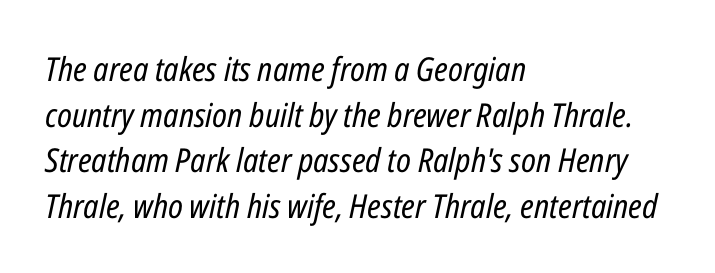
Q: Is the text bold? A: No.
Q: Is the text italic (slanted)? A: Yes, it leans right by about 12 degrees.
Q: Is the text underlined? A: No.
Q: How is the paragraph aligned? A: Left-aligned.
Q: Is the spacing between letters normal or unusually wide? A: Normal.
Q: Is the spacing between lines tight, normal or loose? A: Normal.
Q: Width (condensed, normal, or wide)? A: Condensed.
Q: Stroke contrast? A: Low.
Q: x-height? A: Medium.
Q: Monospaced? A: No.
